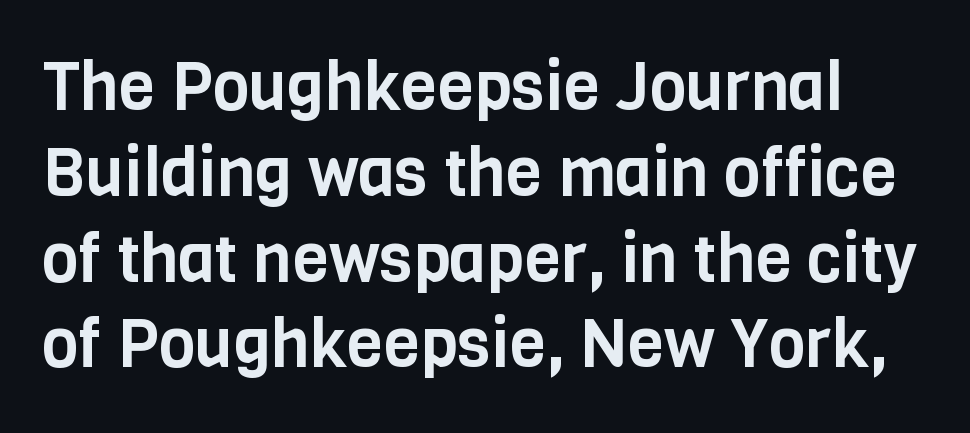
Q: Is the text italic (slanted)? A: No, it is upright.
Q: Is the typeface a serif or a sans-serif typeface? A: Sans-serif.
Q: Is the text underlined? A: No.
Q: Is the spacing between letters normal or unusually wide? A: Normal.
Q: Is the spacing between lines tight, normal or loose? A: Normal.
Q: Width (condensed, normal, or wide)? A: Condensed.
Q: Stroke contrast? A: Low.
Q: x-height? A: Large.
Q: Monospaced? A: No.
